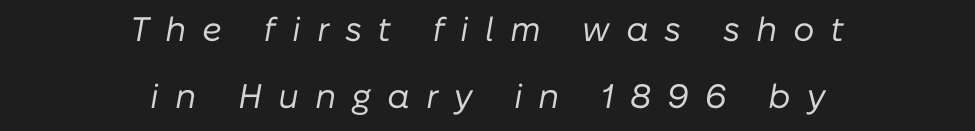
Q: Is the text bold? A: No.
Q: Is the text italic (slanted)? A: Yes, it leans right by about 10 degrees.
Q: Is the text underlined? A: No.
Q: How is the paragraph aligned? A: Centered.
Q: Is the spacing between letters normal or unusually wide? A: Unusually wide.
Q: Is the spacing between lines tight, normal or loose? A: Loose.
Q: Width (condensed, normal, or wide)? A: Normal.
Q: Stroke contrast? A: Low.
Q: x-height? A: Medium.
Q: Monospaced? A: No.
